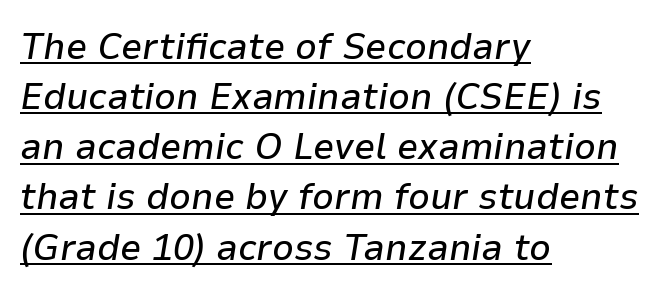
{"italic": "yes", "lean": "right", "slant_degrees": 9, "width": "normal", "stroke_contrast": "low", "x_height": "medium", "monospaced": "no", "underline": "yes", "align": "left", "line_spacing": "normal", "line_spacing_ratio": 1.32, "letter_spacing": "normal", "letter_spacing_em": 0.0, "glyph_px": 38}
